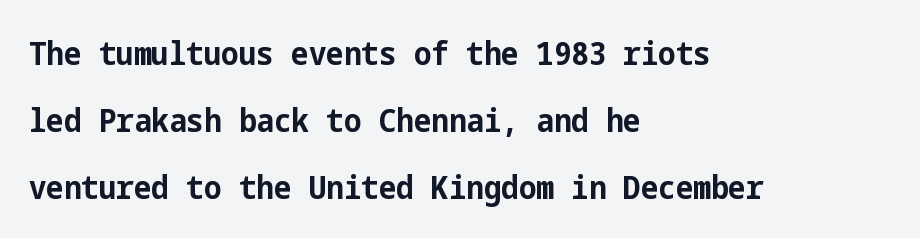
{"serif": "no", "italic": "no", "bold": "yes", "weight": "bold", "width": "condensed", "stroke_contrast": "low", "x_height": "medium", "underline": "no", "align": "left", "line_spacing": "loose", "line_spacing_ratio": 2.03, "letter_spacing": "normal", "letter_spacing_em": 0.0, "glyph_px": 33}
